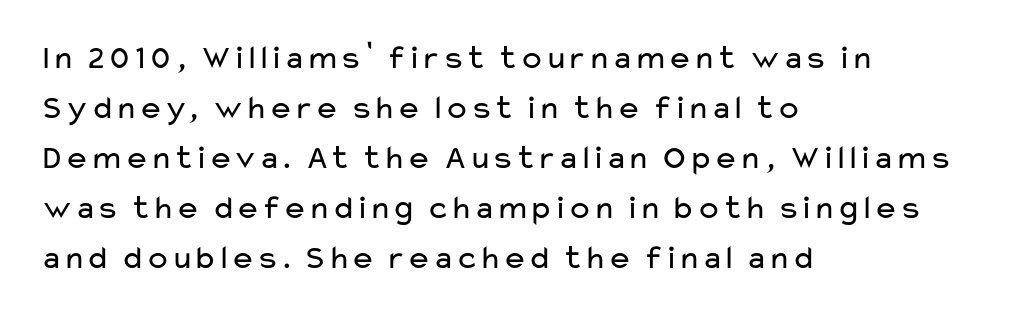
{"serif": "no", "italic": "no", "bold": "no", "weight": "regular", "width": "wide", "stroke_contrast": "low", "x_height": "medium", "monospaced": "no", "underline": "no", "align": "left", "line_spacing": "normal", "line_spacing_ratio": 1.47, "letter_spacing": "normal", "letter_spacing_em": 0.0, "glyph_px": 34}
